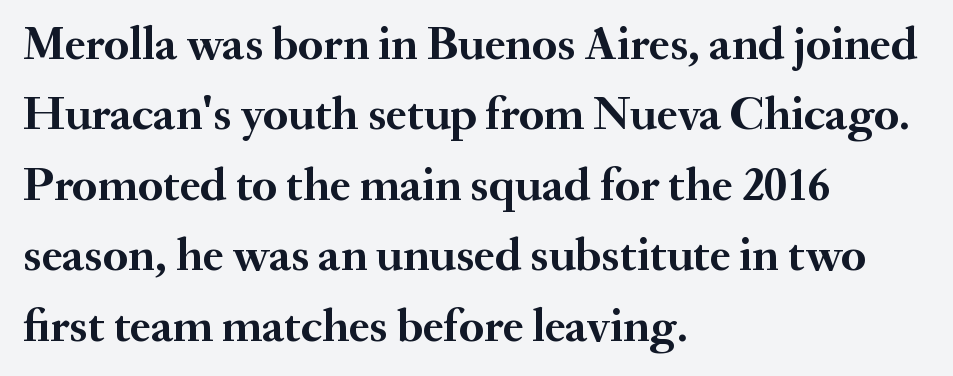
Upright lettering throughout. The typeface chosen for these lines features serifs. If you measured baseline to baseline, you'd find a middling distance. Heavy, bold letterforms. The passage shown is typed in a proportional face where columns would drift. Reading down the block, your eye returns to a fixed left position each line.
